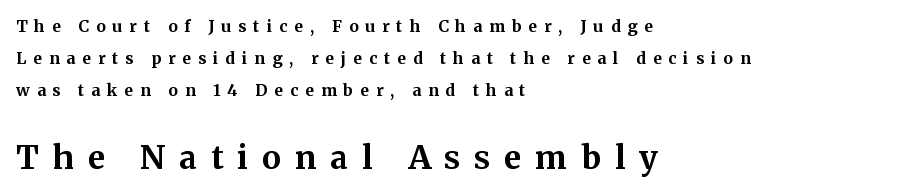
The image shows 32 px bold serif type, upright; set left-aligned, loose line spacing (1.99x), unusually wide letter spacing (+0.44 em), not underlined; the second (bottom) block is 2.0x larger; medium stroke contrast and a medium x-height.
